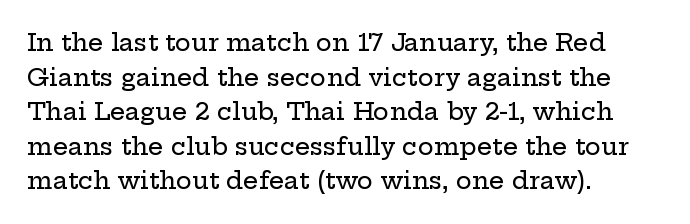
The compositor pushed each line to the left boundary. Compared with typical paragraphs, the rows here are spaced about the same. Here the glyphs are tracked normally, forming tight word shapes. Check the space under the baseline: it is left empty. You can tell it's not italic because the verticals are truly vertical.
